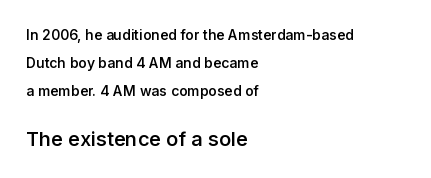
The image shows 20 px text type, upright; set left-aligned, loose line spacing (2.01x), normal letter spacing, not underlined; the second (bottom) block is 1.43x larger.
